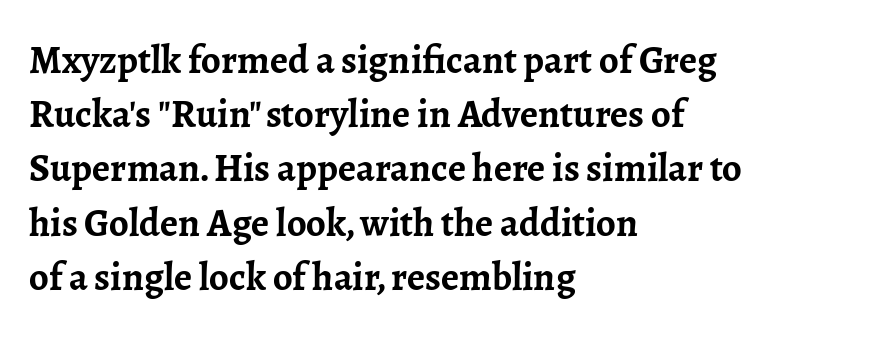
Q: Is the text bold? A: Yes.
Q: Is the text italic (slanted)? A: No, it is upright.
Q: Is the typeface a serif or a sans-serif typeface? A: Serif.
Q: Is the text underlined? A: No.
Q: How is the paragraph aligned? A: Left-aligned.
Q: Is the spacing between letters normal or unusually wide? A: Normal.
Q: Is the spacing between lines tight, normal or loose? A: Normal.
Q: Width (condensed, normal, or wide)? A: Normal.
Q: Stroke contrast? A: Low.
Q: x-height? A: Medium.
Q: Monospaced? A: No.
